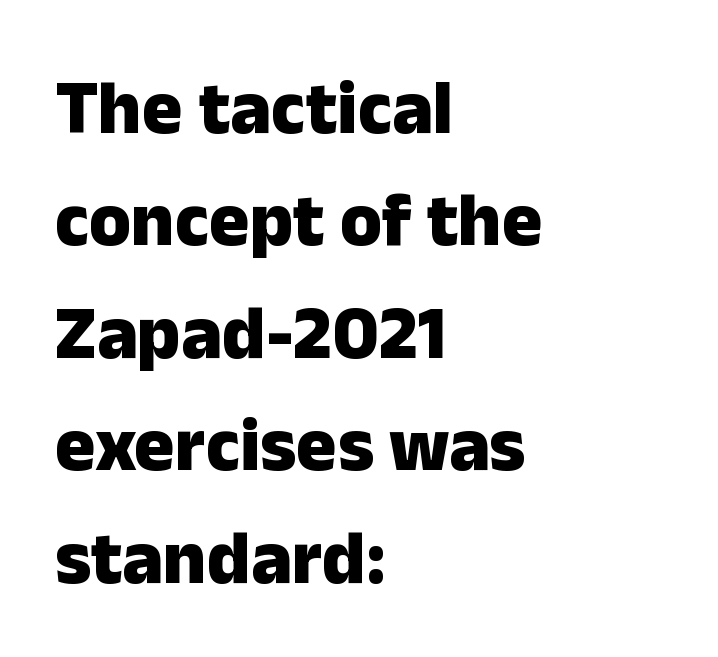
The image shows 76 px heavy sans-serif type, upright; set left-aligned, normal line spacing (1.48x), normal letter spacing, not underlined; low stroke contrast and a medium x-height.
